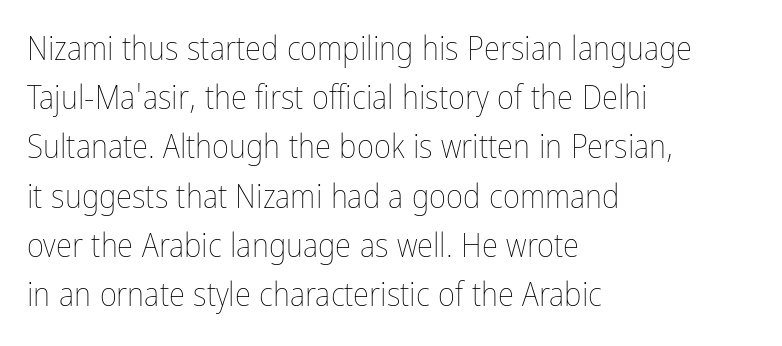
The image shows 33 px thin, condensed type, upright; set left-aligned, normal line spacing (1.49x), normal letter spacing, not underlined; low stroke contrast and a medium x-height.
